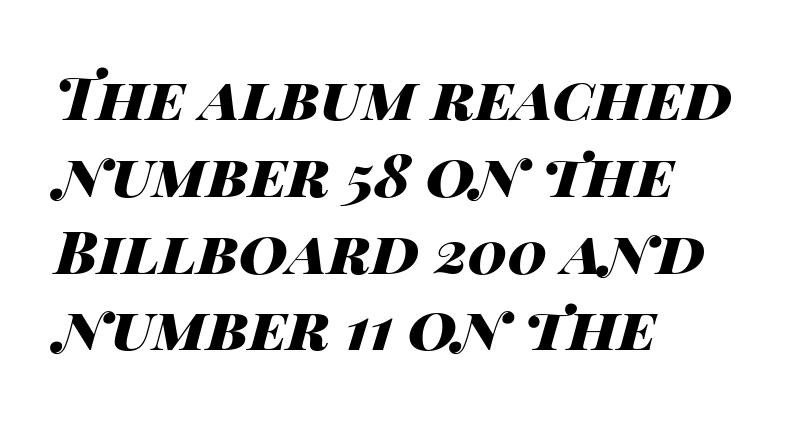
Q: Is the text bold? A: Yes.
Q: Is the text italic (slanted)? A: Yes, it leans right by about 14 degrees.
Q: Is the text underlined? A: No.
Q: How is the paragraph aligned? A: Left-aligned.
Q: Is the spacing between letters normal or unusually wide? A: Normal.
Q: Is the spacing between lines tight, normal or loose? A: Normal.
Q: Width (condensed, normal, or wide)? A: Wide.
Q: Stroke contrast? A: High.
Q: x-height? A: Large.
Q: Monospaced? A: No.
